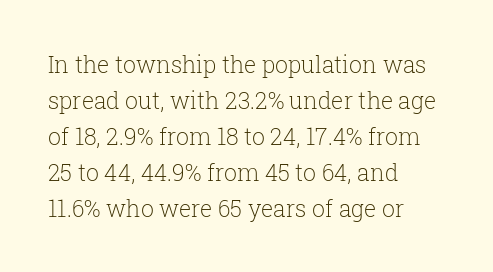
Q: Is the text bold? A: No.
Q: Is the text italic (slanted)? A: No, it is upright.
Q: Is the text underlined? A: No.
Q: How is the paragraph aligned? A: Left-aligned.
Q: Is the spacing between letters normal or unusually wide? A: Normal.
Q: Is the spacing between lines tight, normal or loose? A: Normal.
